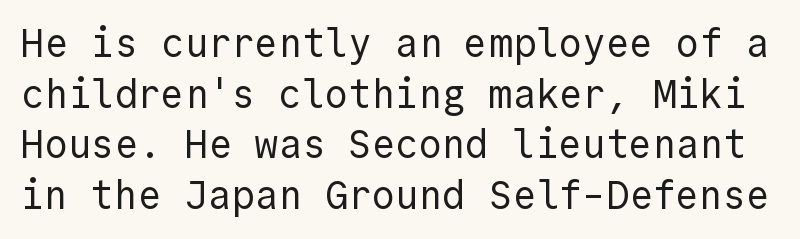
{"serif": "no", "italic": "no", "bold": "no", "weight": "regular", "width": "normal", "x_height": "medium", "monospaced": "yes", "underline": "no", "line_spacing": "normal", "line_spacing_ratio": 1.3, "letter_spacing": "normal", "letter_spacing_em": 0.0, "glyph_px": 39}
